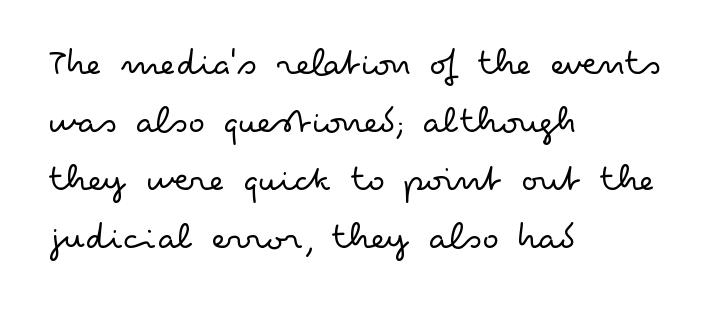
Q: Is the text bold? A: No.
Q: Is the text italic (slanted)? A: No, it is upright.
Q: Is the typeface a serif or a sans-serif typeface? A: Sans-serif.
Q: Is the text underlined? A: No.
Q: How is the paragraph aligned? A: Left-aligned.
Q: Is the spacing between letters normal or unusually wide? A: Normal.
Q: Is the spacing between lines tight, normal or loose? A: Normal.
Q: Width (condensed, normal, or wide)? A: Wide.
Q: Stroke contrast? A: Low.
Q: x-height? A: Small.
Q: Monospaced? A: No.
